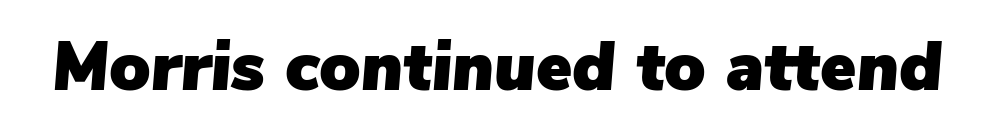
The image shows 68 px text type, italic (leaning right); set normal letter spacing, not underlined; low stroke contrast and a medium x-height.
